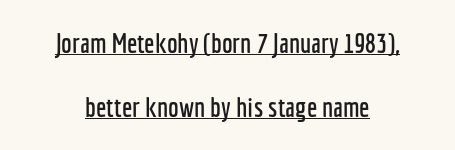
{"italic": "no", "underline": "yes", "line_spacing": "loose", "line_spacing_ratio": 2.37, "letter_spacing": "normal", "letter_spacing_em": 0.0, "glyph_px": 27}
